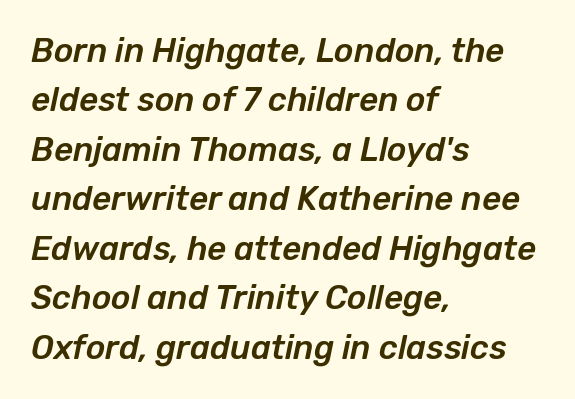
A typesetter would call this leading conventional body-copy spacing. These lines are rendered in a variable-pitch font. These lines keep a tight, regular rhythm from letter to letter. If you drew a line through each stem, it would be angled.
